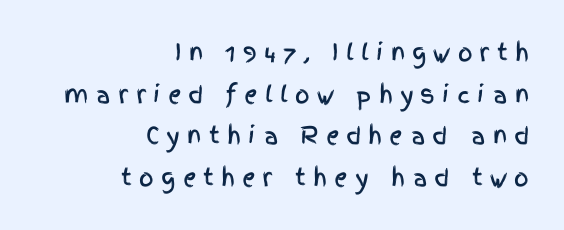
Q: Is the text italic (slanted)? A: No, it is upright.
Q: Is the text underlined? A: No.
Q: How is the paragraph aligned? A: Right-aligned.
Q: Is the spacing between letters normal or unusually wide? A: Unusually wide.
